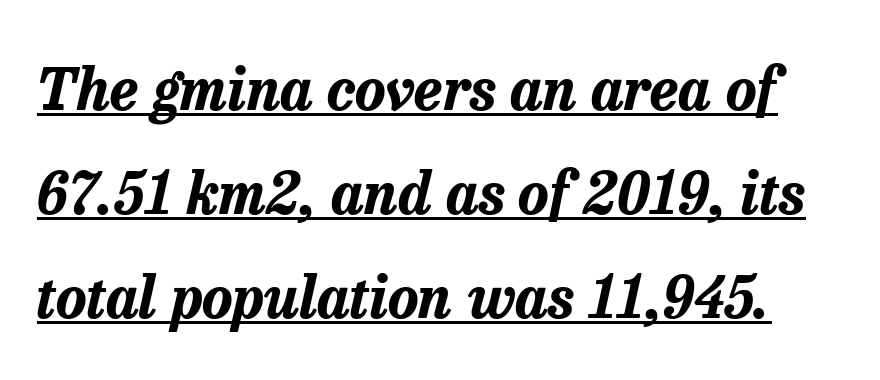
A typesetter would call this zero additional tracking. The lettering is marked with a stroke running underneath it. You could not count columns in this text — the font is proportionally spaced. Summary of weight: heavy, a full bold. Yep, that's italic — everything's leaning.
